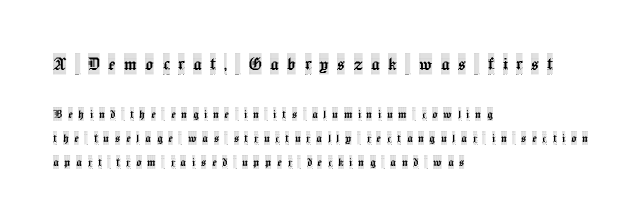
Nope, not italic — everything's standing straight. Type size steps down from the first block to the second. Typeset ragged right — the left edge is the straight one. The foot of each line stays bare and open. Between one letter and the next there's a generous, obvious gap.
